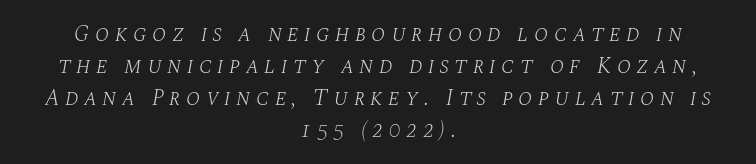
{"italic": "yes", "lean": "right", "slant_degrees": 10, "bold": "no", "underline": "no", "align": "center", "line_spacing": "normal", "line_spacing_ratio": 1.39, "letter_spacing": "wide", "letter_spacing_em": 0.23, "glyph_px": 23}
